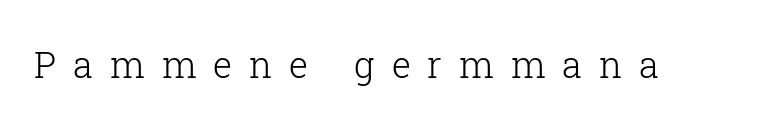
Q: Is the text bold? A: No.
Q: Is the text italic (slanted)? A: No, it is upright.
Q: Is the typeface a serif or a sans-serif typeface? A: Serif.
Q: Is the text underlined? A: No.
Q: Is the spacing between letters normal or unusually wide? A: Unusually wide.
Q: Width (condensed, normal, or wide)? A: Normal.
Q: Stroke contrast? A: Low.
Q: x-height? A: Medium.
Q: Monospaced? A: No.
